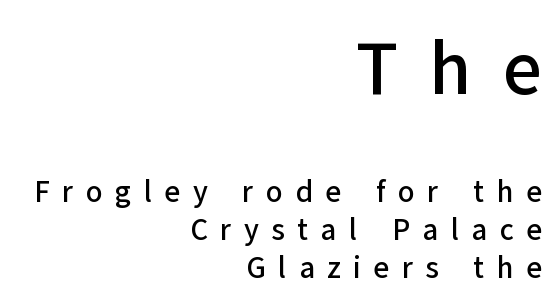
The image shows 75 px sans-serif type, upright; set right-aligned, normal line spacing (1.26x), unusually wide letter spacing (+0.42 em), not underlined; the first (top) block is 2.5x larger; low stroke contrast and a medium x-height.
